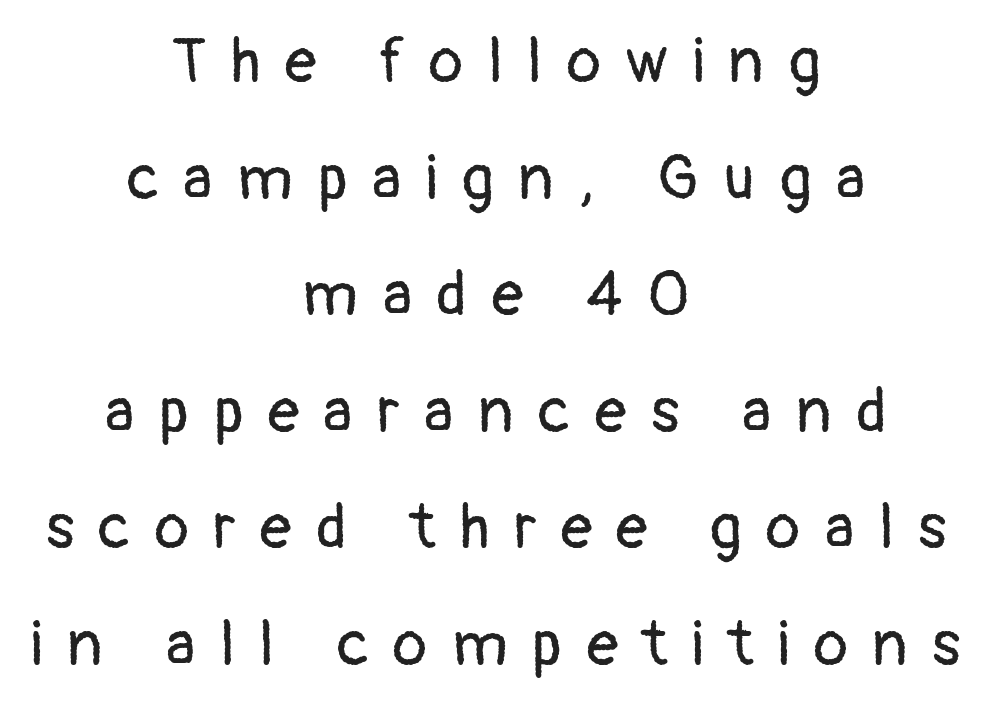
Q: Is the text bold? A: No.
Q: Is the text italic (slanted)? A: No, it is upright.
Q: Is the typeface a serif or a sans-serif typeface? A: Sans-serif.
Q: Is the text underlined? A: No.
Q: How is the paragraph aligned? A: Centered.
Q: Is the spacing between letters normal or unusually wide? A: Unusually wide.
Q: Width (condensed, normal, or wide)? A: Normal.
Q: Stroke contrast? A: Low.
Q: x-height? A: Medium.
Q: Monospaced? A: No.
